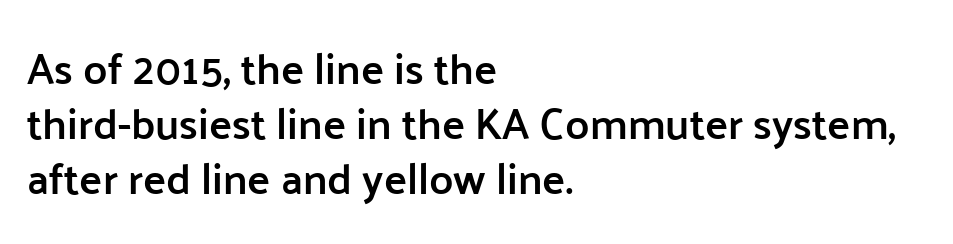
The image shows 43 px semibold sans-serif type, upright; set left-aligned, normal line spacing (1.28x), normal letter spacing, not underlined; low stroke contrast and a medium x-height.
